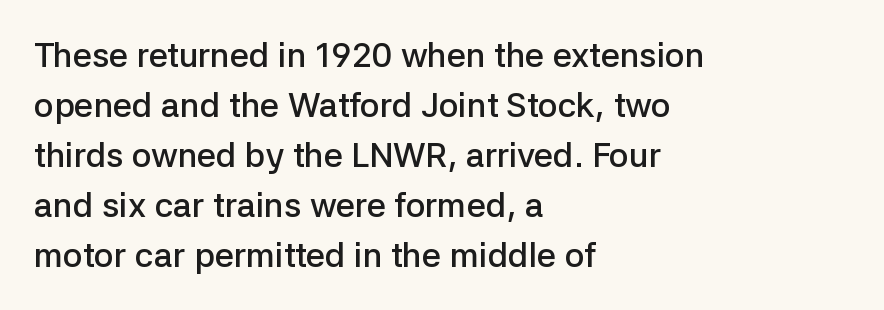
{"serif": "no", "italic": "no", "bold": "semi", "weight": "semibold", "width": "normal", "stroke_contrast": "low", "x_height": "medium", "monospaced": "no", "underline": "no", "align": "left", "line_spacing": "normal", "line_spacing_ratio": 1.47, "letter_spacing": "normal", "letter_spacing_em": 0.0, "glyph_px": 34}
